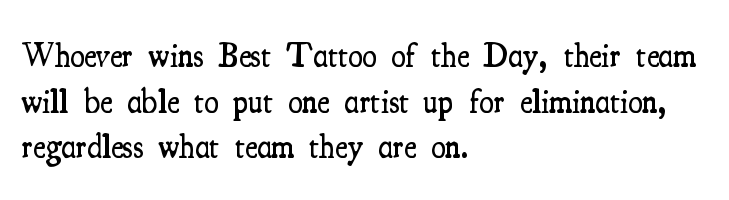
No italicization has been applied; the sample stays upright. A typesetter would call this leading conventional body-copy spacing. Descenders hang freely into open space. How heavy is the stroke? Medium-heavy — a semibold, shy of bold. Character widths vary here, with narrow letters taking less room than wide ones. What stands out about the letter spacing? Nothing — it is the standard amount.
